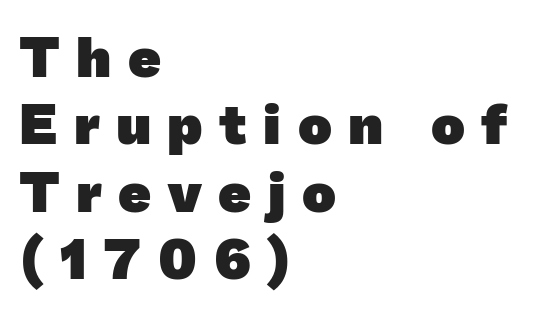
{"serif": "no", "bold": "yes", "weight": "heavy", "width": "normal", "stroke_contrast": "low", "x_height": "medium", "monospaced": "no", "underline": "no", "align": "left", "line_spacing_ratio": 1.18, "letter_spacing": "wide", "letter_spacing_em": 0.29, "glyph_px": 57}
